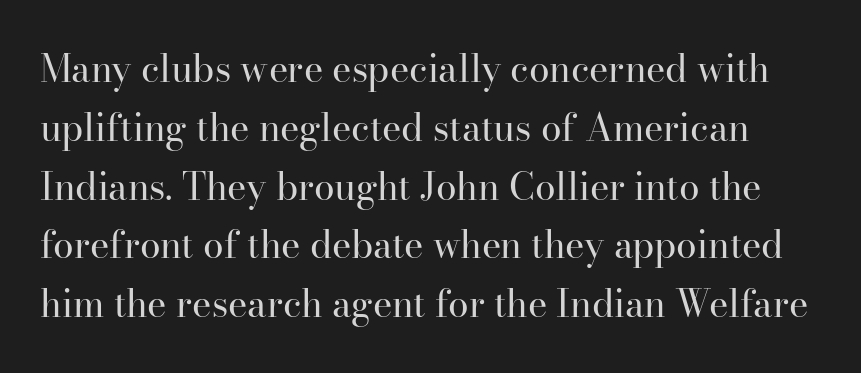
The typography opts for an upright posture over an oblique one. Check the space under the baseline: it is left empty. Each letter's strokes conclude with small projecting serifs. These lines are rendered in a variable-pitch font. No letter is thick-stroked: the sample isn't bold. In terms of letterspacing, this is plain default setting.
